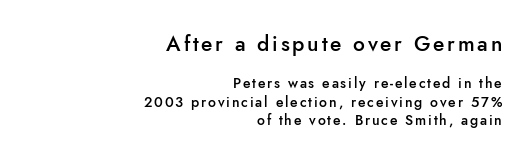
Q: Is the text bold? A: Semi-bold.
Q: Is the text italic (slanted)? A: No, it is upright.
Q: Is the text underlined? A: No.
Q: How is the paragraph aligned? A: Right-aligned.
Q: Is the spacing between lines tight, normal or loose? A: Normal.
Q: Which block of text is set in a larger size, the first (top) or the second (bottom)? A: The first (top) one.
